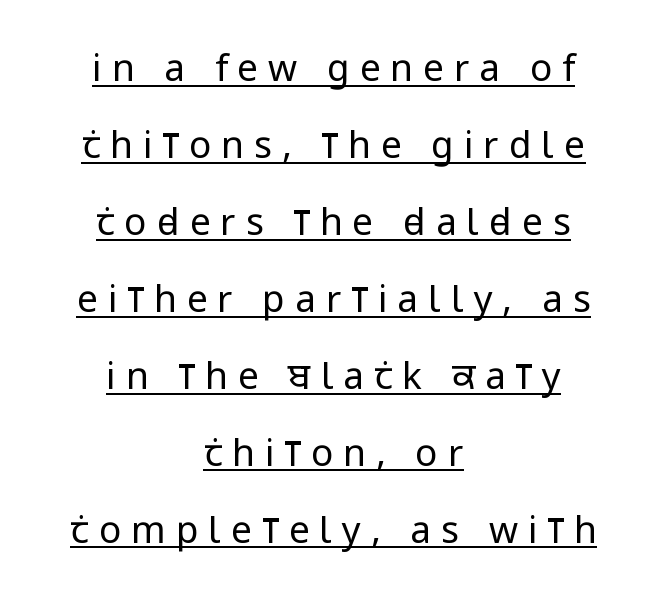
The image shows 37 px regular-weight, condensed sans-serif type, upright; set centered, loose line spacing (2.08x), unusually wide letter spacing (+0.27 em), underlined; low stroke contrast and a large x-height.
